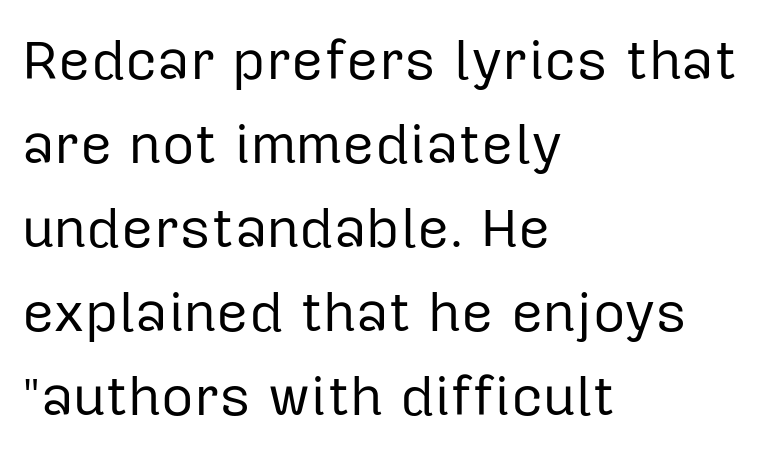
The image shows 56 px regular-weight sans-serif type, upright; set left-aligned, normal line spacing (1.5x), normal letter spacing, not underlined; low stroke contrast and a medium x-height.
